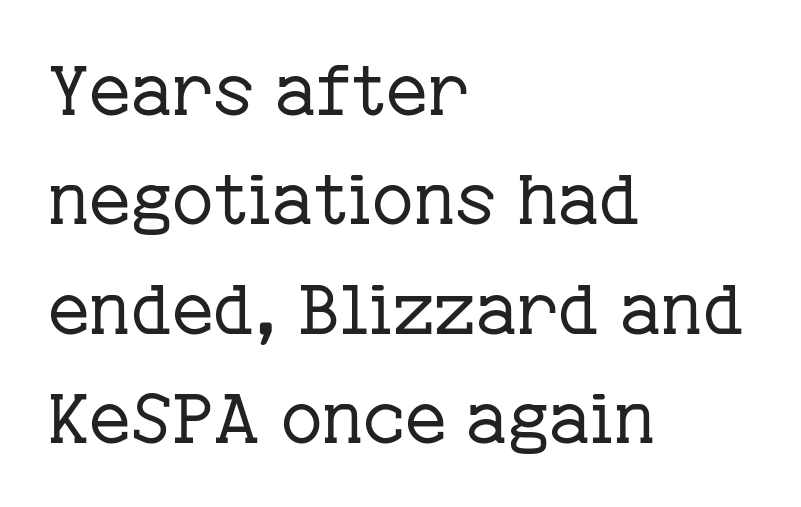
Q: Is the text bold? A: No.
Q: Is the text italic (slanted)? A: No, it is upright.
Q: Is the typeface a serif or a sans-serif typeface? A: Serif.
Q: Is the text underlined? A: No.
Q: How is the paragraph aligned? A: Left-aligned.
Q: Is the spacing between letters normal or unusually wide? A: Normal.
Q: Is the spacing between lines tight, normal or loose? A: Normal.
Q: Width (condensed, normal, or wide)? A: Normal.
Q: Stroke contrast? A: Low.
Q: x-height? A: Medium.
Q: Monospaced? A: No.
